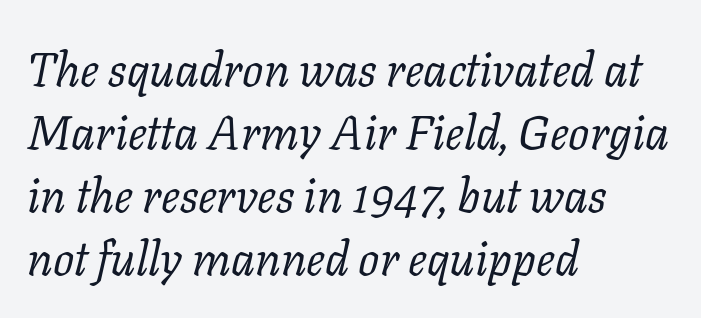
Q: Is the text bold? A: No.
Q: Is the text italic (slanted)? A: Yes, it leans right by about 11 degrees.
Q: Is the typeface a serif or a sans-serif typeface? A: Serif.
Q: Is the text underlined? A: No.
Q: How is the paragraph aligned? A: Left-aligned.
Q: Is the spacing between letters normal or unusually wide? A: Normal.
Q: Is the spacing between lines tight, normal or loose? A: Normal.
Q: Width (condensed, normal, or wide)? A: Normal.
Q: Stroke contrast? A: Low.
Q: x-height? A: Medium.
Q: Monospaced? A: No.
